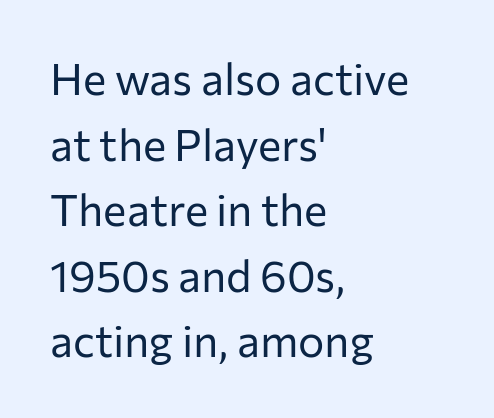
Bare-footed words on every line. The specimen reads as upright at a glance. The typesetter chose a ragged-right arrangement here. The type is set solid horizontally, with unmodified tracking.
